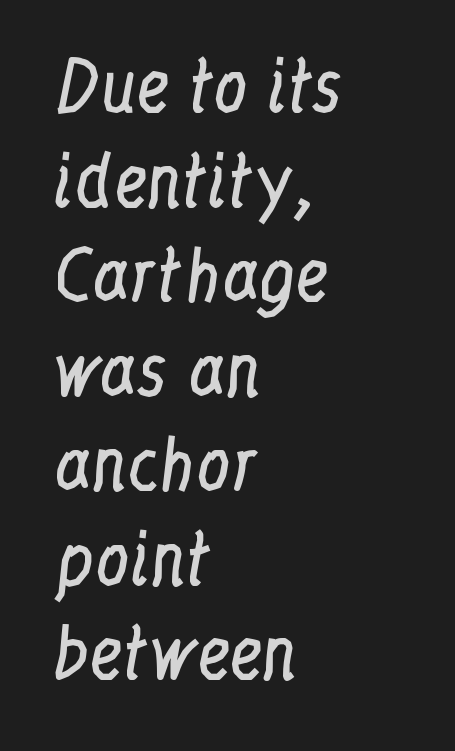
The image shows 68 px regular-weight, condensed serif type; set left-aligned, normal line spacing (1.39x), normal letter spacing, not underlined; low stroke contrast and a medium x-height.
